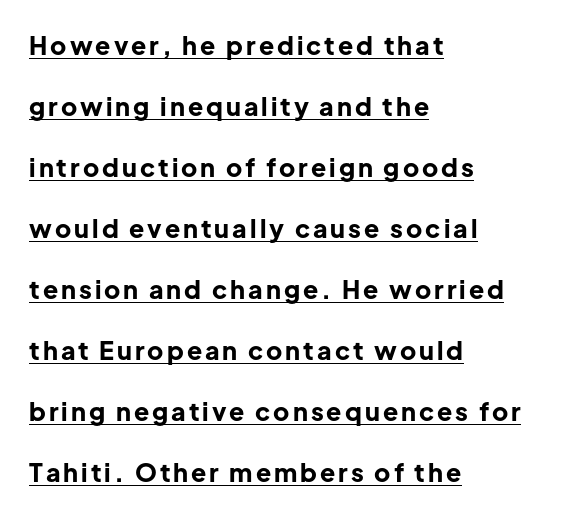
{"italic": "no", "bold": "yes", "underline": "yes", "align": "left", "line_spacing": "loose", "line_spacing_ratio": 2.44, "glyph_px": 25}
